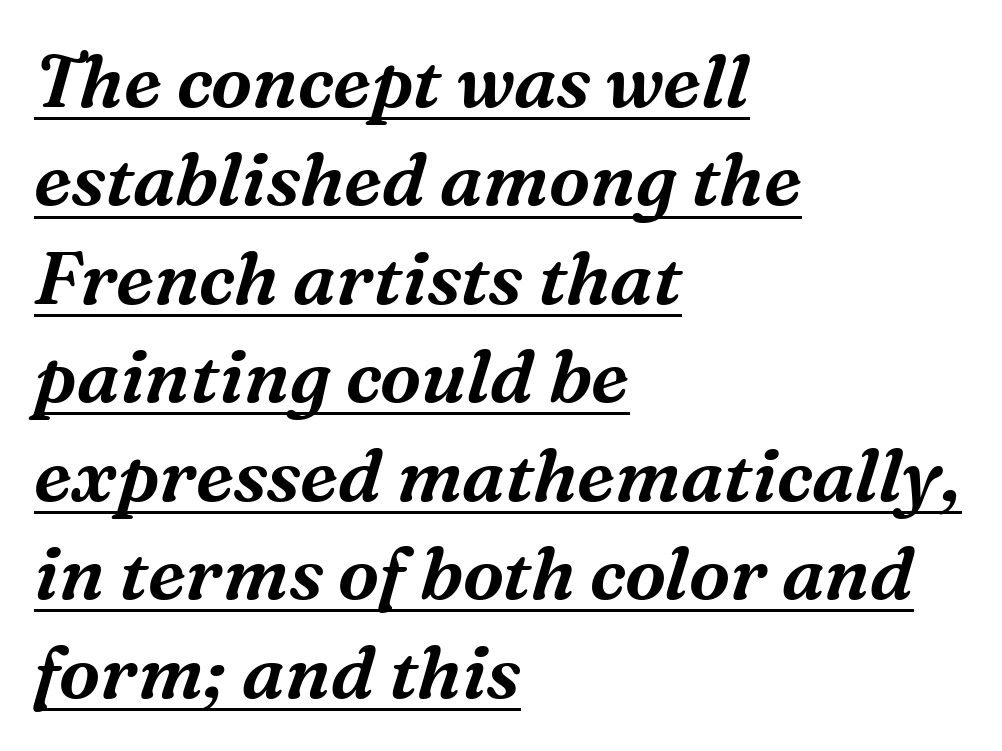
{"serif": "yes", "italic": "yes", "lean": "right", "slant_degrees": 16, "width": "normal", "stroke_contrast": "medium", "x_height": "medium", "monospaced": "no", "underline": "yes", "align": "left", "line_spacing": "normal", "line_spacing_ratio": 1.33, "letter_spacing": "normal", "letter_spacing_em": 0.0, "glyph_px": 74}
